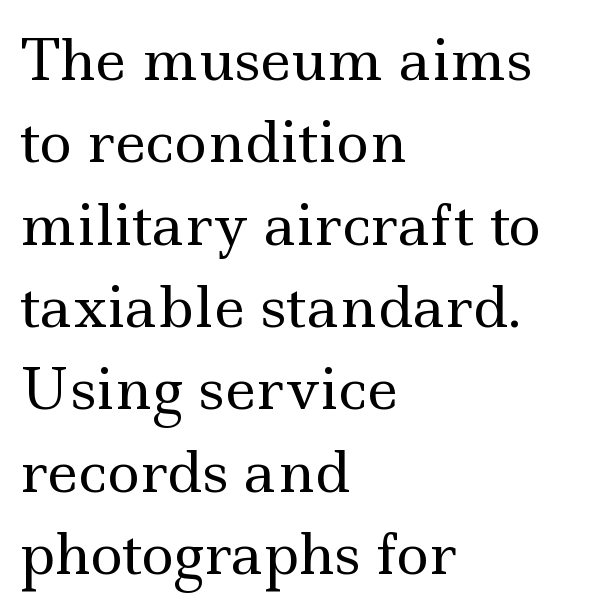
The image shows 56 px regular-weight, wide serif type, upright; set left-aligned, normal line spacing (1.47x), normal letter spacing, not underlined; a small x-height.
